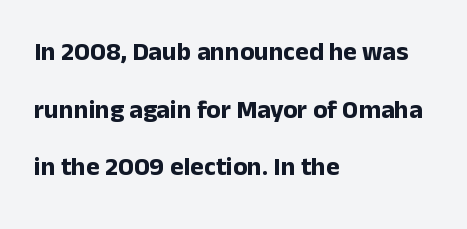
The sample has been set heavy, in full bold. Quick note: not italic, upright. A student would call this left alignment; a typographer would say flush left, rag right. Rule under the text: the space is simply empty. The type is set solid horizontally, with unmodified tracking.
